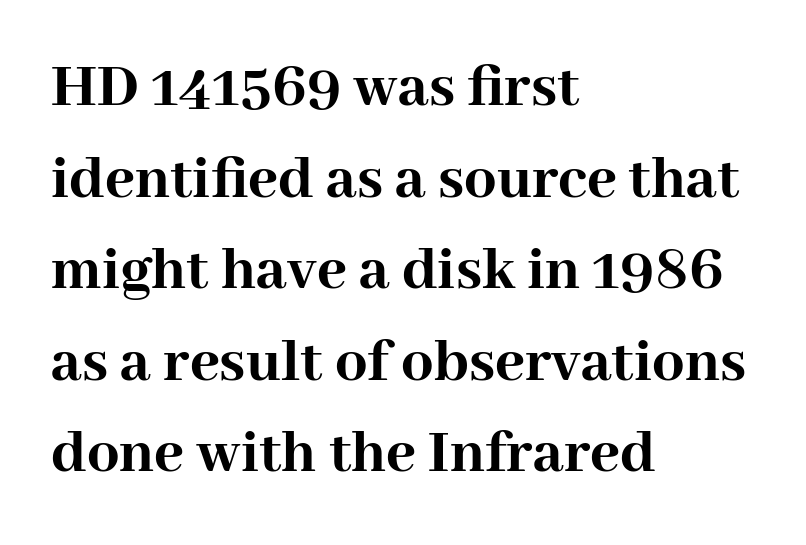
Q: Is the text bold? A: Yes.
Q: Is the text italic (slanted)? A: No, it is upright.
Q: Is the typeface a serif or a sans-serif typeface? A: Serif.
Q: Is the text underlined? A: No.
Q: How is the paragraph aligned? A: Left-aligned.
Q: Is the spacing between letters normal or unusually wide? A: Normal.
Q: Is the spacing between lines tight, normal or loose? A: Normal.
Q: Width (condensed, normal, or wide)? A: Normal.
Q: Stroke contrast? A: High.
Q: x-height? A: Medium.
Q: Monospaced? A: No.
